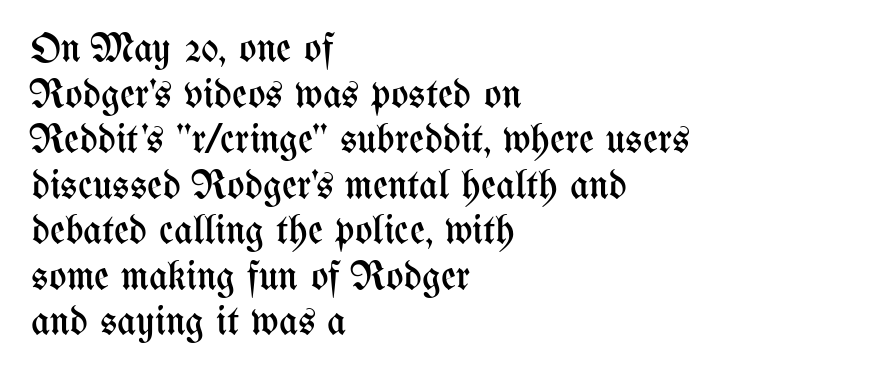
The image shows 41 px regular-weight, condensed type, upright; set left-aligned, tight line spacing (1.11x), normal letter spacing, not underlined; medium stroke contrast and a medium x-height.
